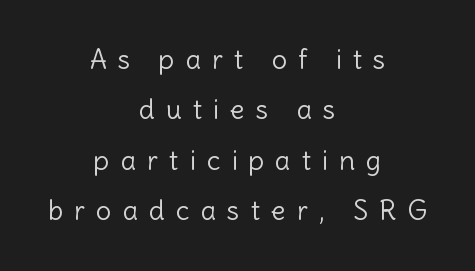
No letter is thick-stroked: the sample isn't bold. Every stem runs plumb, perpendicular to the baseline. Characters follow at a spacing far wider than the type designer built in. The setting favours the middle, as headings and verse often do. Anything drawn beneath the words? Only blank space.
